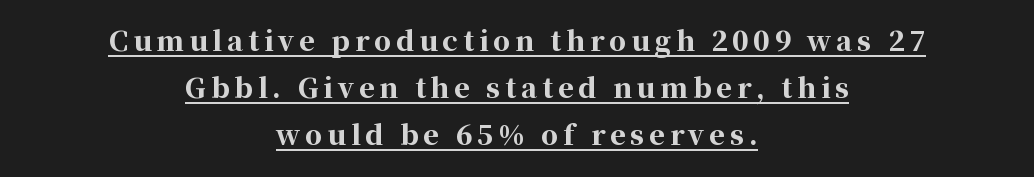
The image shows 27 px bold type, upright; set centered, line spacing 1.75x, underlined.
